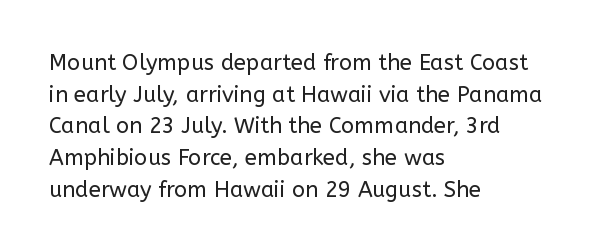
Q: Is the text bold? A: No.
Q: Is the text italic (slanted)? A: No, it is upright.
Q: Is the text underlined? A: No.
Q: How is the paragraph aligned? A: Left-aligned.
Q: Is the spacing between letters normal or unusually wide? A: Normal.
Q: Is the spacing between lines tight, normal or loose? A: Normal.
